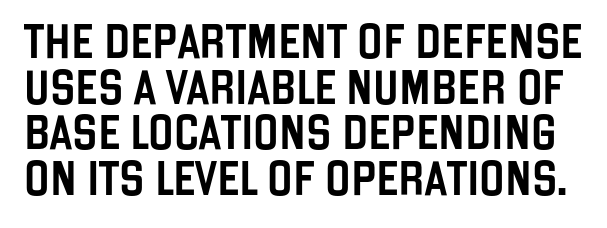
Q: Is the text italic (slanted)? A: No, it is upright.
Q: Is the typeface a serif or a sans-serif typeface? A: Sans-serif.
Q: Is the text underlined? A: No.
Q: Is the spacing between letters normal or unusually wide? A: Normal.
Q: Is the spacing between lines tight, normal or loose? A: Normal.
Q: Width (condensed, normal, or wide)? A: Condensed.
Q: Stroke contrast? A: Low.
Q: x-height? A: Large.
Q: Monospaced? A: No.
